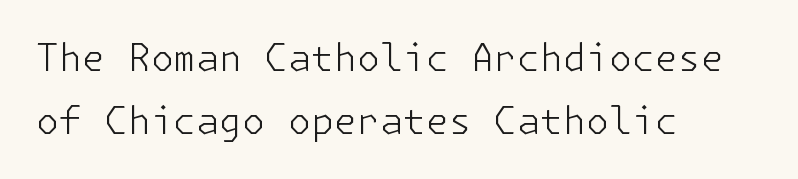
Q: Is the text bold? A: No.
Q: Is the text italic (slanted)? A: No, it is upright.
Q: Is the typeface a serif or a sans-serif typeface? A: Sans-serif.
Q: Is the text underlined? A: No.
Q: How is the paragraph aligned? A: Left-aligned.
Q: Is the spacing between letters normal or unusually wide? A: Normal.
Q: Width (condensed, normal, or wide)? A: Normal.
Q: Stroke contrast? A: Low.
Q: x-height? A: Medium.
